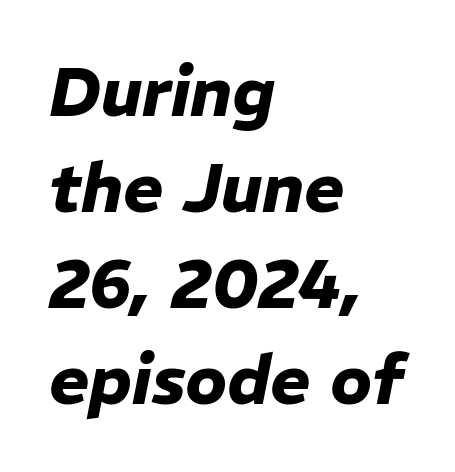
Q: Is the text bold? A: Yes.
Q: Is the text italic (slanted)? A: Yes, it leans right by about 11 degrees.
Q: Is the text underlined? A: No.
Q: How is the paragraph aligned? A: Left-aligned.
Q: Is the spacing between letters normal or unusually wide? A: Normal.
Q: Is the spacing between lines tight, normal or loose? A: Normal.
Q: Width (condensed, normal, or wide)? A: Normal.
Q: Stroke contrast? A: Low.
Q: x-height? A: Medium.
Q: Monospaced? A: No.
